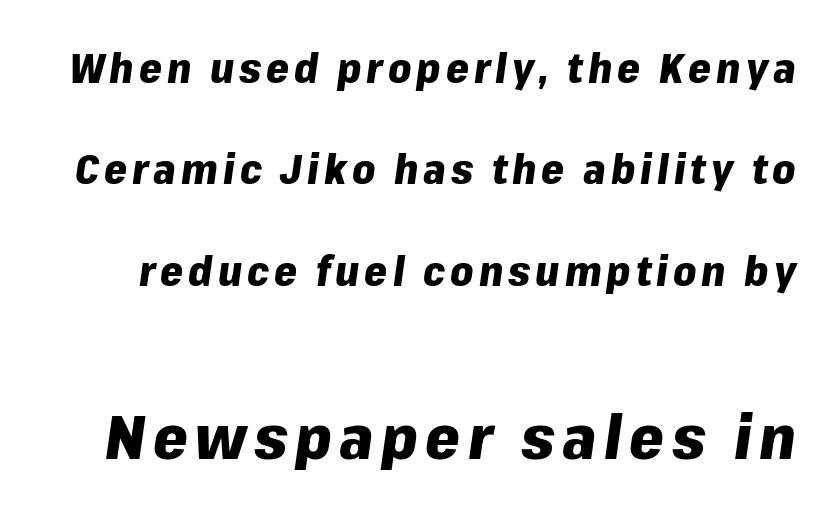
The image shows 62 px heavy type, italic (leaning right); set loose line spacing (2.47x), not underlined; the second (bottom) block is 1.51x larger; low stroke contrast and a medium x-height.
